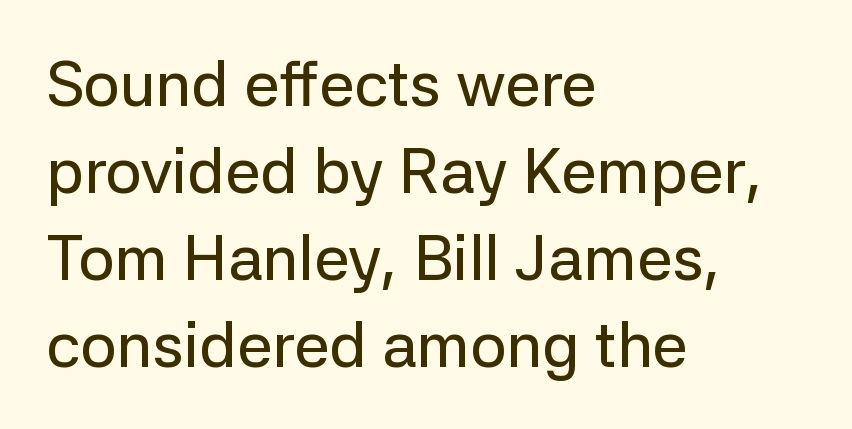
{"serif": "no", "italic": "no", "width": "normal", "stroke_contrast": "low", "x_height": "medium", "monospaced": "no", "underline": "no", "align": "left", "line_spacing": "normal", "line_spacing_ratio": 1.38, "letter_spacing": "normal", "letter_spacing_em": 0.0, "glyph_px": 63}
